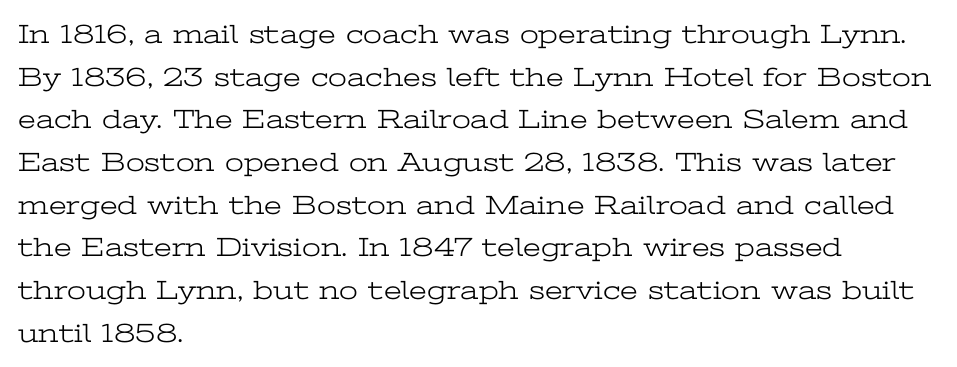
The ragged edge is on the right, which tells us the setting is flush left. Vertical strokes here are truly vertical. Heaviness? Minimal to ordinary, like unemphasized prose. Lines of text with bare space underneath.
